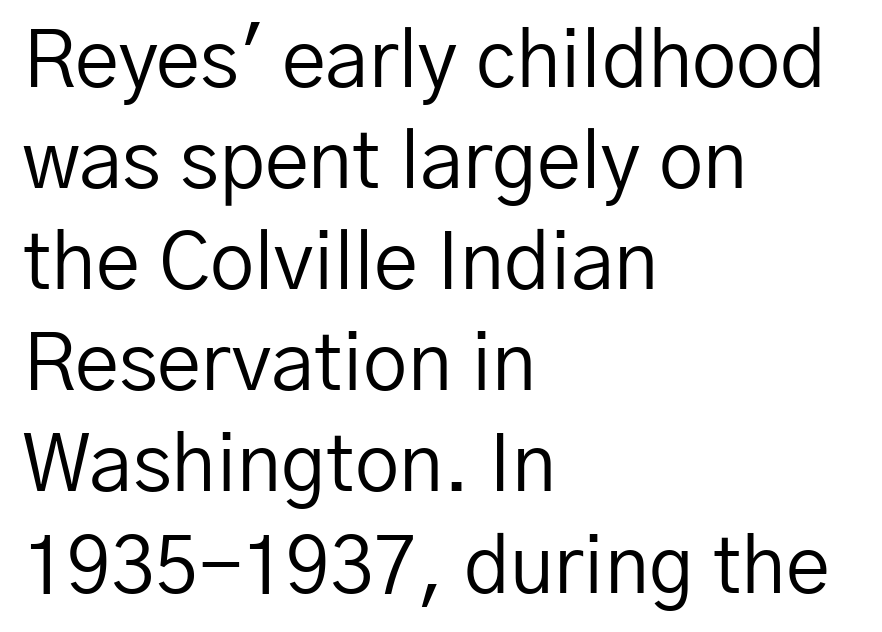
Q: Is the text bold? A: No.
Q: Is the text italic (slanted)? A: No, it is upright.
Q: Is the typeface a serif or a sans-serif typeface? A: Sans-serif.
Q: Is the text underlined? A: No.
Q: How is the paragraph aligned? A: Left-aligned.
Q: Is the spacing between letters normal or unusually wide? A: Normal.
Q: Is the spacing between lines tight, normal or loose? A: Normal.
Q: Width (condensed, normal, or wide)? A: Normal.
Q: Stroke contrast? A: Low.
Q: x-height? A: Medium.
Q: Monospaced? A: No.
